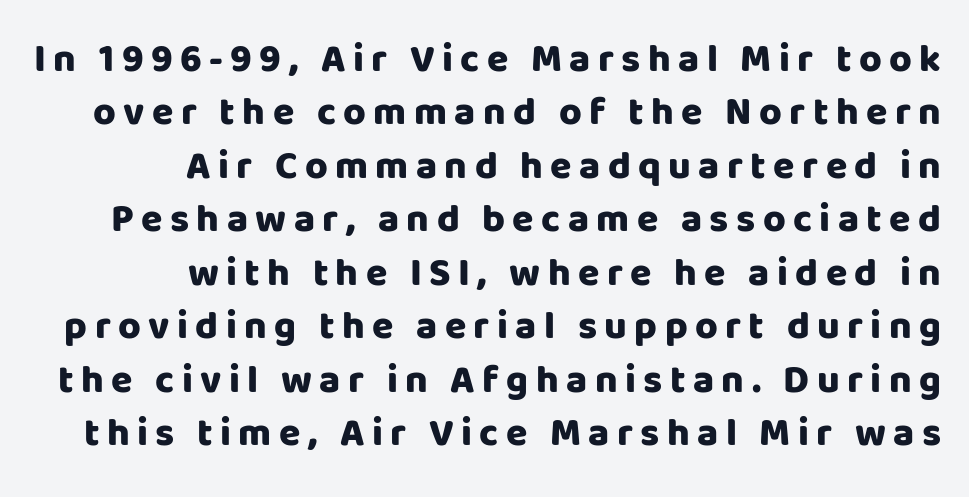
{"serif": "no", "italic": "no", "bold": "yes", "weight": "heavy", "width": "normal", "stroke_contrast": "low", "x_height": "large", "monospaced": "no", "underline": "no", "align": "right", "line_spacing": "normal", "line_spacing_ratio": 1.37, "glyph_px": 39}
